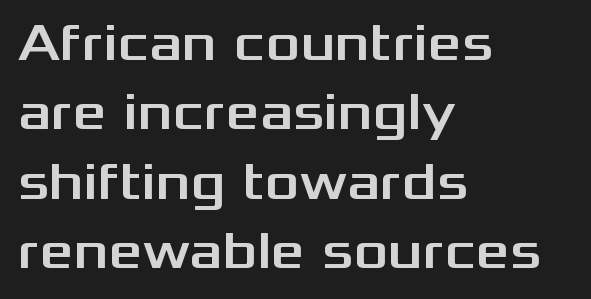
Q: Is the text italic (slanted)? A: No, it is upright.
Q: Is the typeface a serif or a sans-serif typeface? A: Sans-serif.
Q: Is the text underlined? A: No.
Q: How is the paragraph aligned? A: Left-aligned.
Q: Is the spacing between letters normal or unusually wide? A: Normal.
Q: Is the spacing between lines tight, normal or loose? A: Normal.
Q: Width (condensed, normal, or wide)? A: Wide.
Q: Stroke contrast? A: Medium.
Q: x-height? A: Medium.
Q: Monospaced? A: No.
